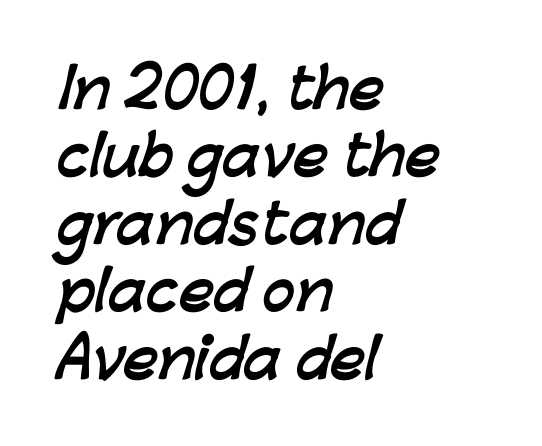
One-word summary of the alignment: left. Notice how thick the strokes are: this is what a full bold looks like. Letters rest on an invisible, unmarked baseline. In terms of letterform style, serifs are entirely absent. Honestly, the row spacing looks completely unremarkable. Characters follow at the spacing the type designer built in.
